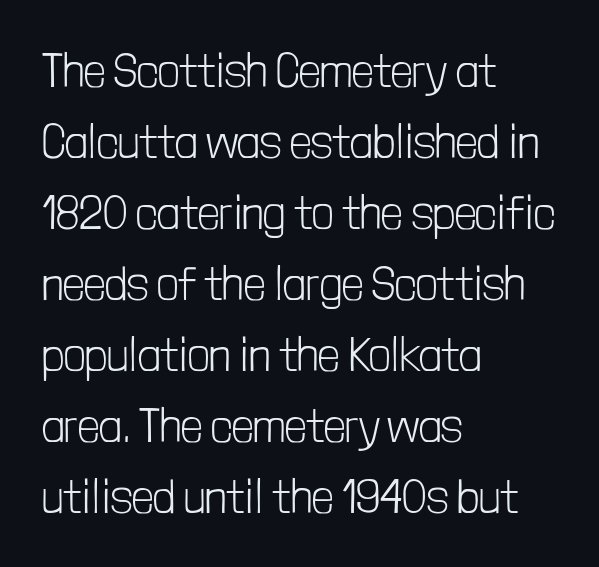
Honestly, the letter spacing is just normal — you wouldn't notice it. Does the lettering tilt? It doesn't — this is upright. Stems here are at most as thick as an everyday book face. Nope, no serifs anywhere on these letters. Normally led — the rows are evenly, conventionally spaced.
